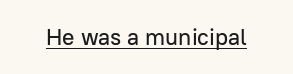
You can see a thin bar hugging the bottom of the glyphs. This rendering leaves character spacing at its baseline value. Style check: upright.
